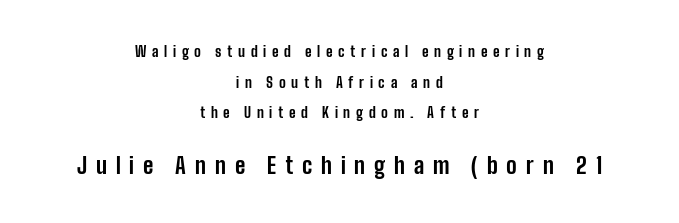
Q: Is the text bold? A: Yes.
Q: Is the text italic (slanted)? A: No, it is upright.
Q: Is the text underlined? A: No.
Q: How is the paragraph aligned? A: Centered.
Q: Is the spacing between letters normal or unusually wide? A: Unusually wide.
Q: Is the spacing between lines tight, normal or loose? A: Loose.
Q: Which block of text is set in a larger size, the first (top) or the second (bottom)? A: The second (bottom) one.
